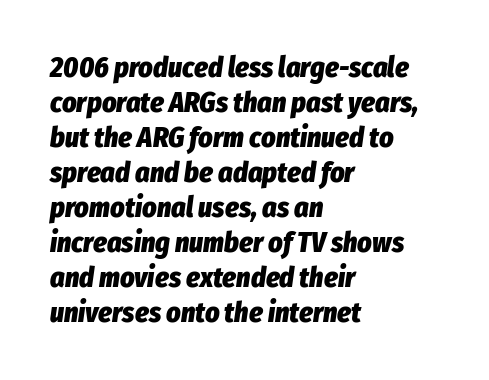
The image shows 28 px heavy, condensed type, italic (leaning right); set left-aligned, normal line spacing (1.25x), normal letter spacing, not underlined; low stroke contrast and a medium x-height.
